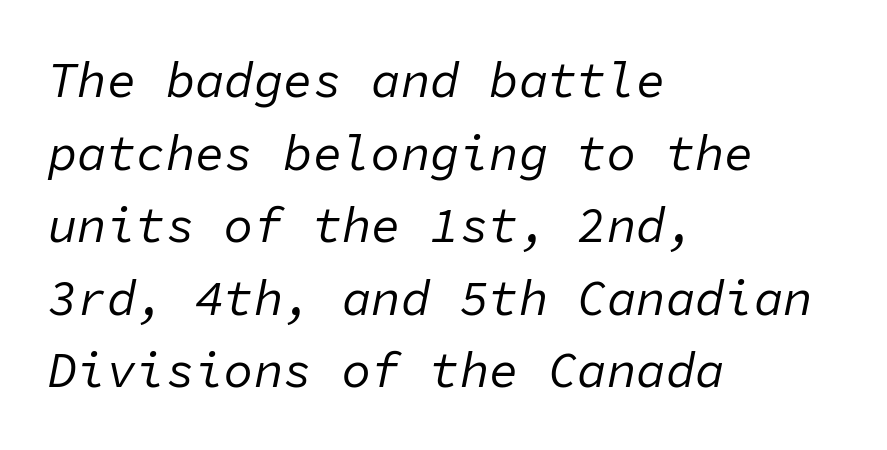
Q: Is the text bold? A: No.
Q: Is the text italic (slanted)? A: Yes, it leans right by about 11 degrees.
Q: Is the text underlined? A: No.
Q: How is the paragraph aligned? A: Left-aligned.
Q: Is the spacing between letters normal or unusually wide? A: Normal.
Q: Is the spacing between lines tight, normal or loose? A: Normal.
Q: Width (condensed, normal, or wide)? A: Normal.
Q: Stroke contrast? A: Low.
Q: x-height? A: Medium.
Q: Monospaced? A: Yes.
